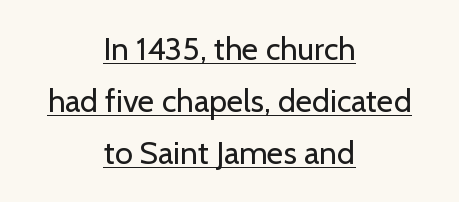
The image shows 32 px regular-weight sans-serif type, upright; set centered, normal line spacing (1.63x), normal letter spacing, underlined; low stroke contrast and a medium x-height.
